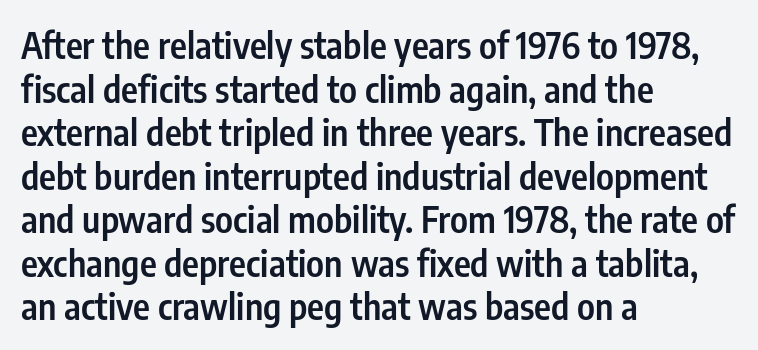
{"serif": "no", "italic": "no", "bold": "semi", "weight": "semibold", "width": "condensed", "stroke_contrast": "low", "x_height": "medium", "monospaced": "no", "underline": "no", "align": "left", "line_spacing_ratio": 1.21, "letter_spacing": "normal", "letter_spacing_em": 0.0, "glyph_px": 36}
